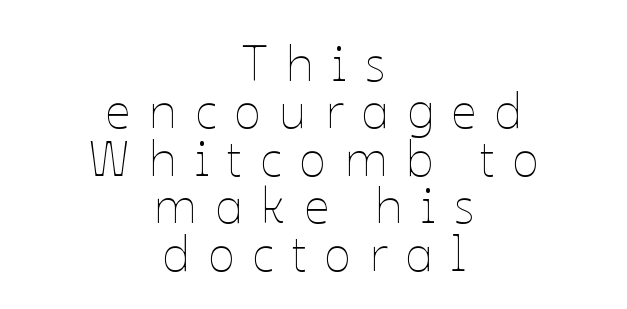
This rendering widens character spacing well past its baseline value. The characters are drawn with everyday or finer stroke widths. A centered setting, common on invitations and titles, is used for this passage. Designer's note — italics off, roman on. Cramped leading. The passage shown is typed in a proportional face where columns would drift.
